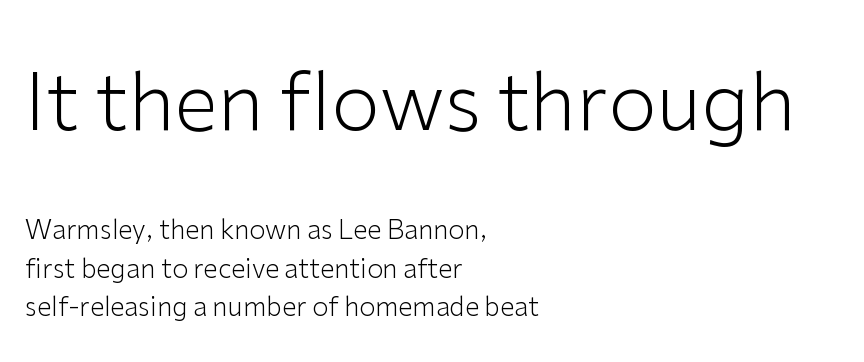
The letters advance in unequal steps, a hallmark of proportional type. Designer's note — italics off, roman on. The paragraph shown leans on its left margin. Unbolded letterforms with no extra heft.
